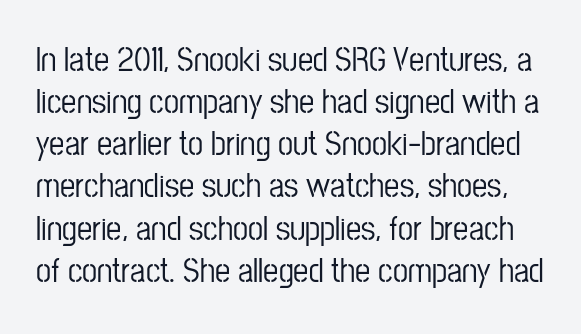
Q: Is the text italic (slanted)? A: No, it is upright.
Q: Is the typeface a serif or a sans-serif typeface? A: Sans-serif.
Q: Is the text underlined? A: No.
Q: Is the spacing between letters normal or unusually wide? A: Normal.
Q: Width (condensed, normal, or wide)? A: Condensed.
Q: Stroke contrast? A: Low.
Q: x-height? A: Medium.
Q: Monospaced? A: No.
